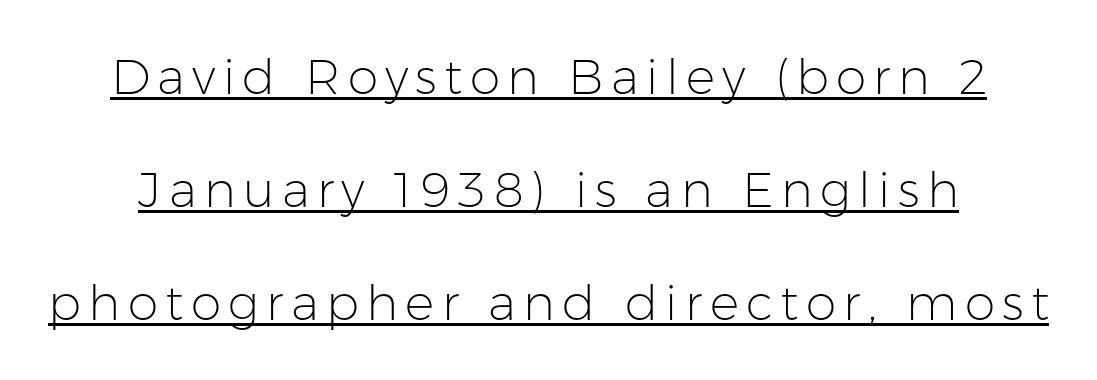
Q: Is the text bold? A: No.
Q: Is the text italic (slanted)? A: No, it is upright.
Q: Is the typeface a serif or a sans-serif typeface? A: Sans-serif.
Q: Is the text underlined? A: Yes.
Q: Is the spacing between lines tight, normal or loose? A: Loose.
Q: Width (condensed, normal, or wide)? A: Normal.
Q: Stroke contrast? A: Low.
Q: x-height? A: Medium.
Q: Monospaced? A: No.
